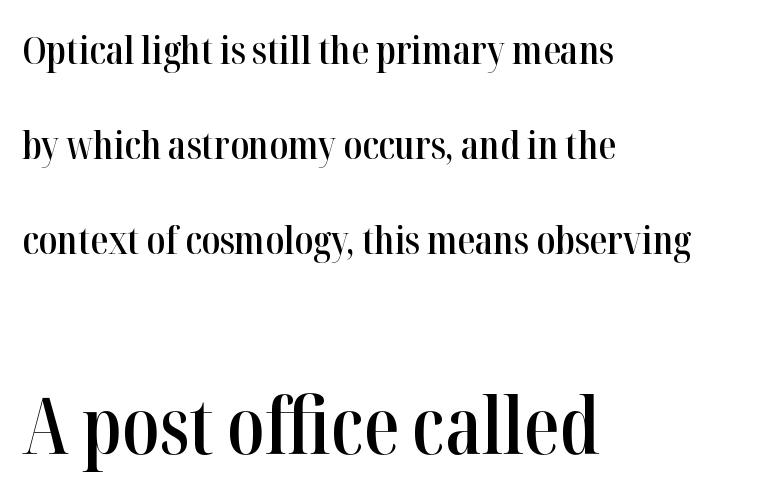
The image shows 78 px semibold, condensed serif type, upright; set left-aligned, loose line spacing (2.44x), normal letter spacing, not underlined; the second (bottom) block is 2.0x larger; high stroke contrast and a medium x-height.
